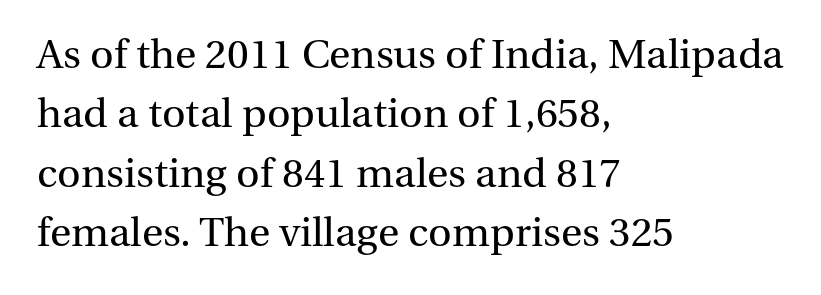
Q: Is the text bold? A: No.
Q: Is the text italic (slanted)? A: No, it is upright.
Q: Is the typeface a serif or a sans-serif typeface? A: Serif.
Q: Is the text underlined? A: No.
Q: How is the paragraph aligned? A: Left-aligned.
Q: Is the spacing between letters normal or unusually wide? A: Normal.
Q: Is the spacing between lines tight, normal or loose? A: Normal.
Q: Width (condensed, normal, or wide)? A: Normal.
Q: Stroke contrast? A: Medium.
Q: x-height? A: Medium.
Q: Monospaced? A: No.
